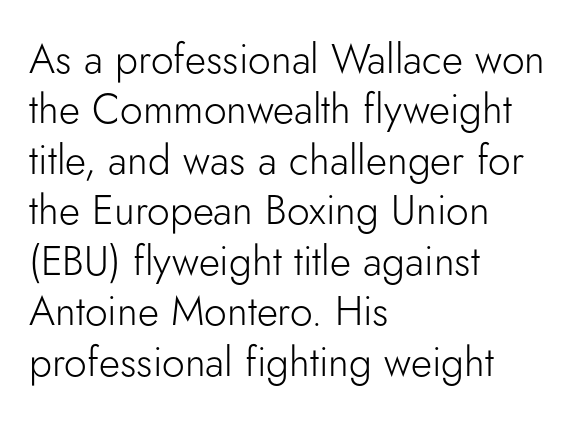
{"serif": "no", "italic": "no", "bold": "no", "weight": "light", "width": "normal", "stroke_contrast": "low", "x_height": "small", "monospaced": "no", "underline": "no", "align": "left", "line_spacing_ratio": 1.23, "letter_spacing": "normal", "letter_spacing_em": 0.0, "glyph_px": 41}
